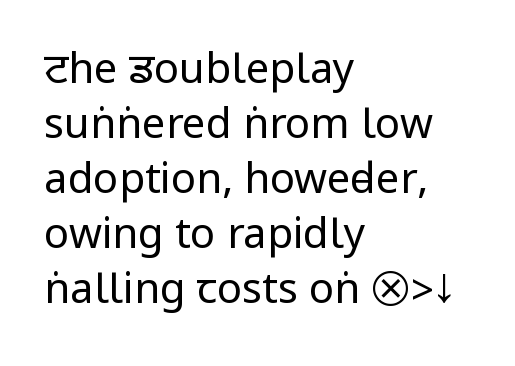
The image shows 42 px regular-weight, condensed sans-serif type, upright; set left-aligned, normal line spacing (1.31x), normal letter spacing, not underlined; low stroke contrast.
